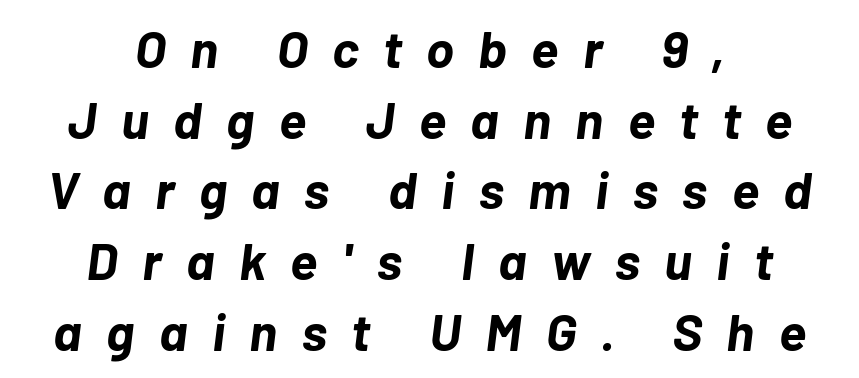
{"italic": "yes", "lean": "right", "slant_degrees": 7, "bold": "yes", "weight": "bold", "width": "normal", "stroke_contrast": "low", "x_height": "medium", "monospaced": "no", "underline": "no", "align": "center", "line_spacing": "normal", "line_spacing_ratio": 1.36, "letter_spacing": "wide", "letter_spacing_em": 0.47, "glyph_px": 52}
